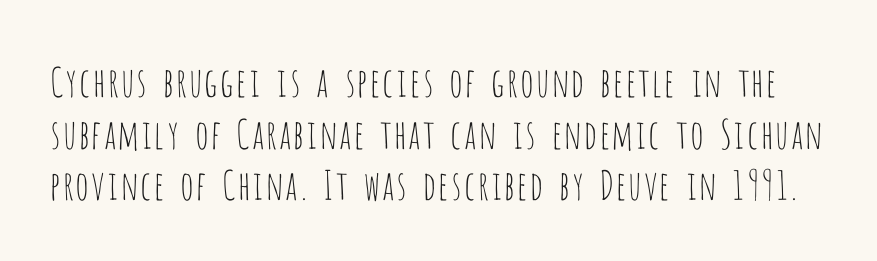
Weight: not bold — regular or lighter. Compared with typical body copy, the letter spacing here is the same. The designer left line spacing at the default. The zone under the glyphs is completely vacant. Posture: straight, roman, zero tilt. What kind of face is this? One without serifs — a sans.
